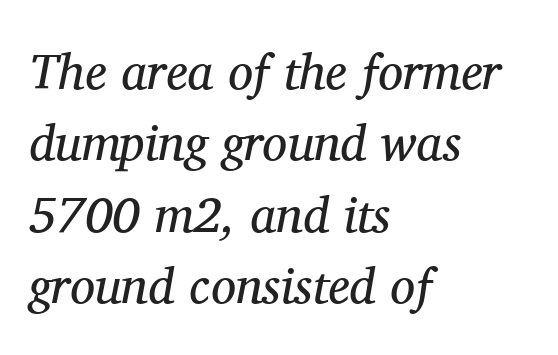
Q: Is the text bold? A: No.
Q: Is the text italic (slanted)? A: Yes, it leans right by about 11 degrees.
Q: Is the typeface a serif or a sans-serif typeface? A: Serif.
Q: Is the text underlined? A: No.
Q: How is the paragraph aligned? A: Left-aligned.
Q: Is the spacing between letters normal or unusually wide? A: Normal.
Q: Is the spacing between lines tight, normal or loose? A: Normal.
Q: Width (condensed, normal, or wide)? A: Normal.
Q: Stroke contrast? A: Medium.
Q: x-height? A: Medium.
Q: Monospaced? A: No.
